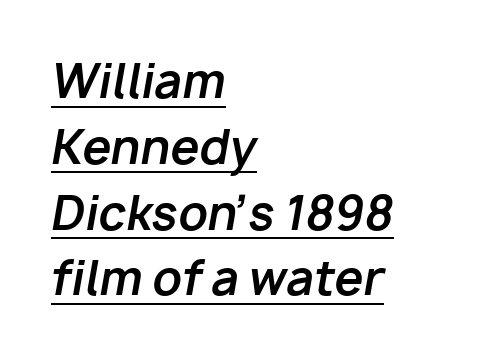
The image shows 46 px bold type, italic (leaning right); set left-aligned, normal line spacing (1.43x), normal letter spacing, underlined; low stroke contrast and a medium x-height.
